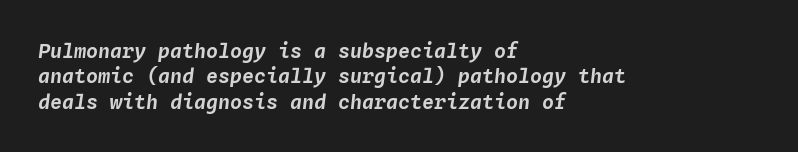
{"italic": "yes", "lean": "right", "slant_degrees": 4, "underline": "no", "align": "left", "line_spacing": "normal", "line_spacing_ratio": 1.27, "letter_spacing": "normal", "letter_spacing_em": 0.0, "glyph_px": 20}
